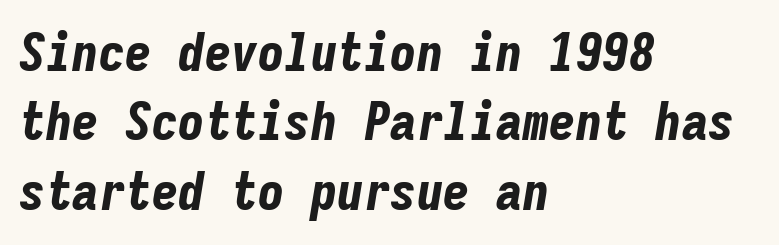
Q: Is the text bold? A: Yes.
Q: Is the text italic (slanted)? A: Yes, it leans right by about 9 degrees.
Q: Is the text underlined? A: No.
Q: How is the paragraph aligned? A: Left-aligned.
Q: Is the spacing between letters normal or unusually wide? A: Normal.
Q: Is the spacing between lines tight, normal or loose? A: Normal.
Q: Width (condensed, normal, or wide)? A: Condensed.
Q: Stroke contrast? A: Low.
Q: x-height? A: Medium.
Q: Monospaced? A: Yes.
